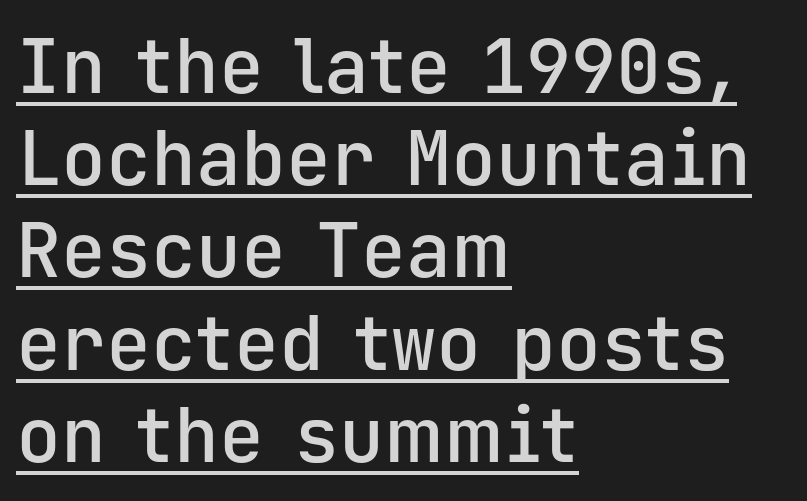
Q: Is the text bold? A: Semi-bold.
Q: Is the text italic (slanted)? A: No, it is upright.
Q: Is the typeface a serif or a sans-serif typeface? A: Sans-serif.
Q: Is the text underlined? A: Yes.
Q: How is the paragraph aligned? A: Left-aligned.
Q: Is the spacing between letters normal or unusually wide? A: Normal.
Q: Width (condensed, normal, or wide)? A: Normal.
Q: Stroke contrast? A: Low.
Q: x-height? A: Medium.
Q: Monospaced? A: Yes.
